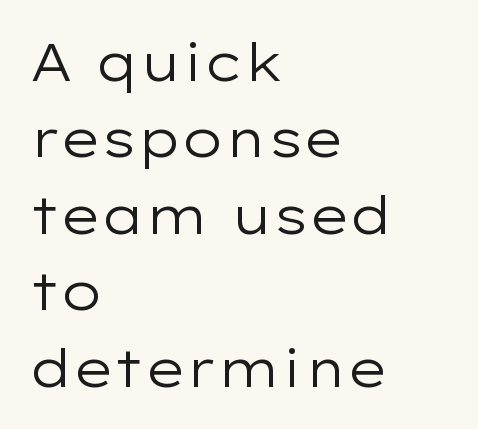
{"serif": "no", "italic": "no", "bold": "no", "weight": "regular", "width": "wide", "stroke_contrast": "low", "x_height": "medium", "monospaced": "no", "underline": "no", "align": "left", "line_spacing": "normal", "line_spacing_ratio": 1.47, "letter_spacing": "normal", "letter_spacing_em": 0.0, "glyph_px": 52}
